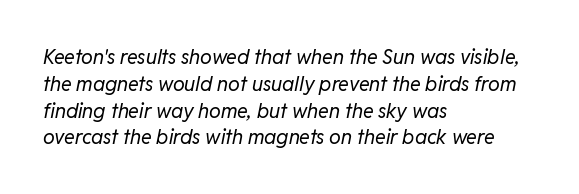
The image shows 20 px text type, italic (leaning right); set left-aligned, normal line spacing (1.34x), normal letter spacing, not underlined.
